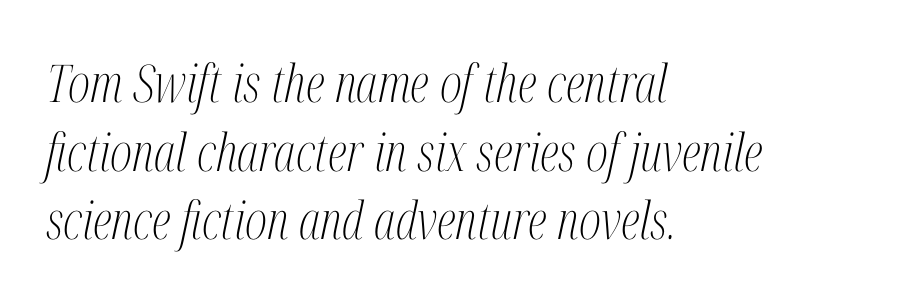
{"serif": "yes", "italic": "yes", "lean": "right", "slant_degrees": 12, "bold": "no", "weight": "light", "width": "condensed", "stroke_contrast": "medium", "x_height": "medium", "monospaced": "no", "underline": "no", "align": "left", "line_spacing": "normal", "line_spacing_ratio": 1.32, "letter_spacing": "normal", "letter_spacing_em": 0.0, "glyph_px": 52}
